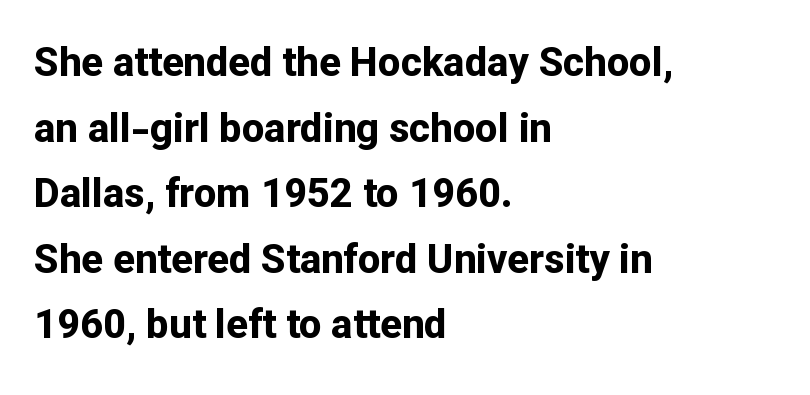
Q: Is the text bold? A: Yes.
Q: Is the text italic (slanted)? A: No, it is upright.
Q: Is the typeface a serif or a sans-serif typeface? A: Sans-serif.
Q: Is the text underlined? A: No.
Q: How is the paragraph aligned? A: Left-aligned.
Q: Is the spacing between letters normal or unusually wide? A: Normal.
Q: Is the spacing between lines tight, normal or loose? A: Normal.
Q: Width (condensed, normal, or wide)? A: Normal.
Q: Stroke contrast? A: Low.
Q: x-height? A: Medium.
Q: Monospaced? A: No.
